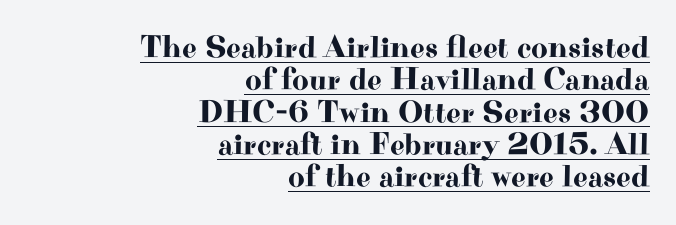
Posture: upright roman. Tracking here is standard; glyphs follow each other at the usual distance. A typesetter would call this proportional, since set widths differ per character. Summary of vertical rhythm: compact, with narrow interline spacing. The compositor pushed each line to the right boundary.
